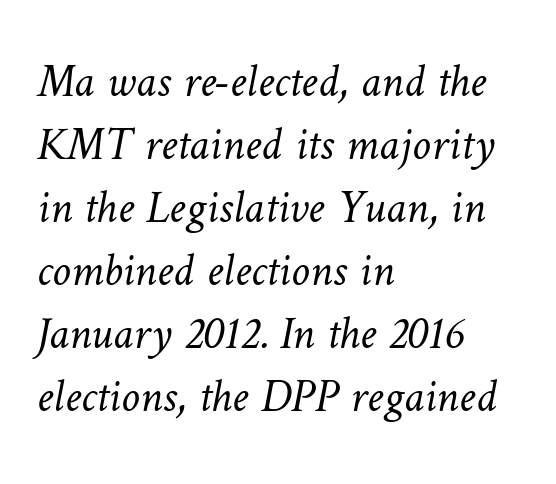
{"bold": "no", "weight": "light", "width": "normal", "stroke_contrast": "low", "x_height": "medium", "monospaced": "no", "underline": "no", "align": "left", "line_spacing": "normal", "line_spacing_ratio": 1.34, "letter_spacing": "normal", "letter_spacing_em": 0.0, "glyph_px": 47}
